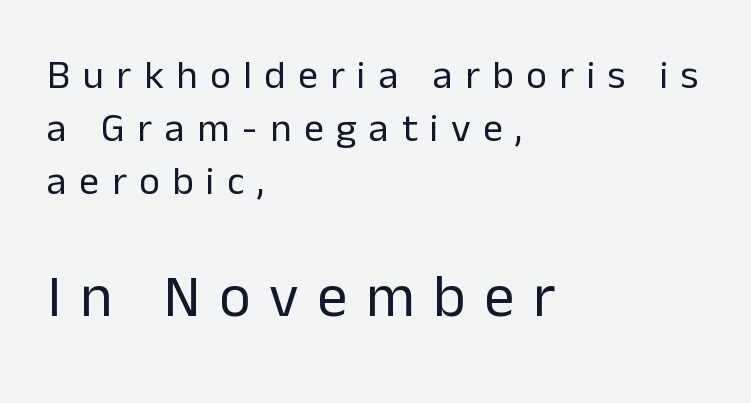
{"serif": "no", "italic": "no", "bold": "no", "weight": "regular", "width": "normal", "stroke_contrast": "low", "x_height": "medium", "monospaced": "no", "underline": "no", "align": "left", "line_spacing": "normal", "line_spacing_ratio": 1.33, "letter_spacing": "wide", "letter_spacing_em": 0.31, "larger_block": "second", "size_ratio": 1.5, "glyph_px": 60}
